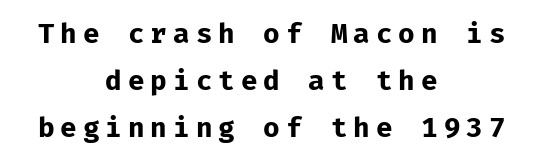
Q: Is the text bold? A: Yes.
Q: Is the text italic (slanted)? A: No, it is upright.
Q: Is the text underlined? A: No.
Q: How is the paragraph aligned? A: Centered.
Q: Is the spacing between letters normal or unusually wide? A: Unusually wide.
